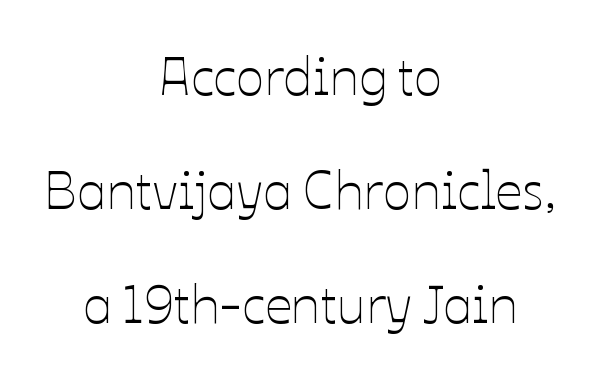
Q: Is the text bold? A: No.
Q: Is the text italic (slanted)? A: No, it is upright.
Q: Is the text underlined? A: No.
Q: How is the paragraph aligned? A: Centered.
Q: Is the spacing between letters normal or unusually wide? A: Normal.
Q: Is the spacing between lines tight, normal or loose? A: Loose.
Q: Width (condensed, normal, or wide)? A: Normal.
Q: Stroke contrast? A: Low.
Q: x-height? A: Medium.
Q: Monospaced? A: No.
